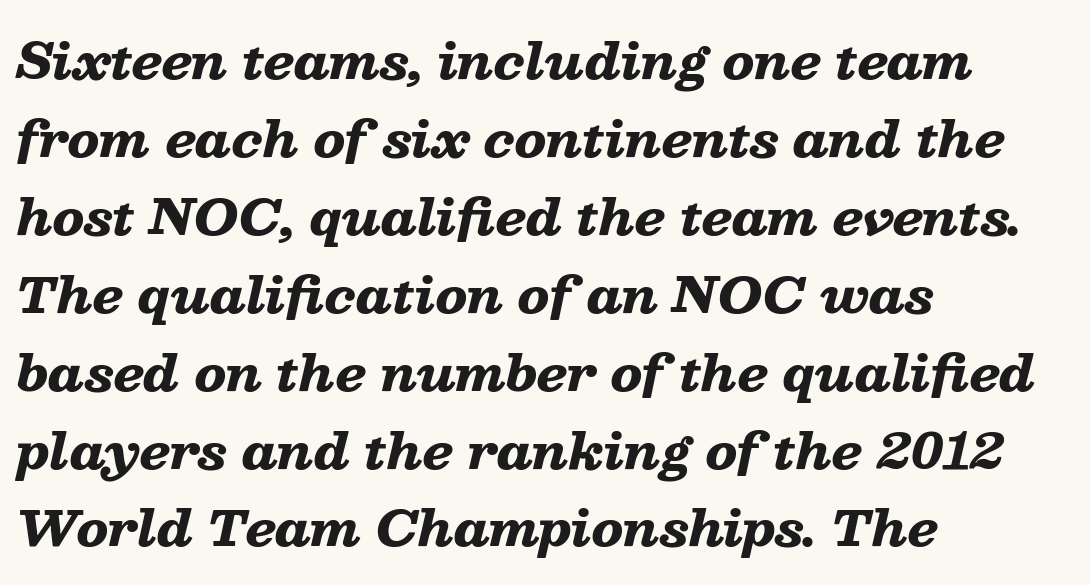
The image shows 49 px heavy, wide type, italic (leaning right); set left-aligned, normal line spacing (1.59x), normal letter spacing, not underlined; low stroke contrast and a medium x-height.
